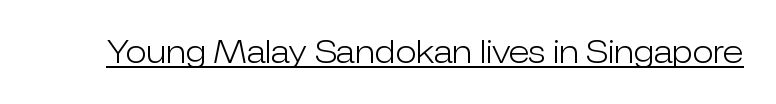
Does a line run under the words? Yes, clearly. Words appear dense and cohesive because spacing is normal. Note the varied advance widths — an 'i' is clearly narrower than an 'm'. No feet cap the strokes, marking this as sans-serif type.
